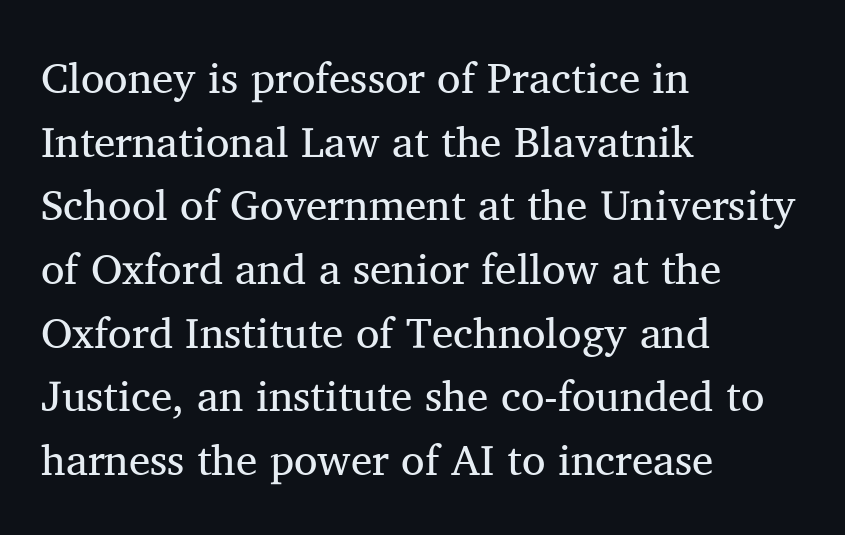
{"serif": "yes", "italic": "no", "bold": "no", "weight": "regular", "width": "normal", "stroke_contrast": "medium", "x_height": "medium", "monospaced": "no", "underline": "no", "align": "left", "line_spacing": "normal", "line_spacing_ratio": 1.48, "letter_spacing": "normal", "letter_spacing_em": 0.0, "glyph_px": 43}
